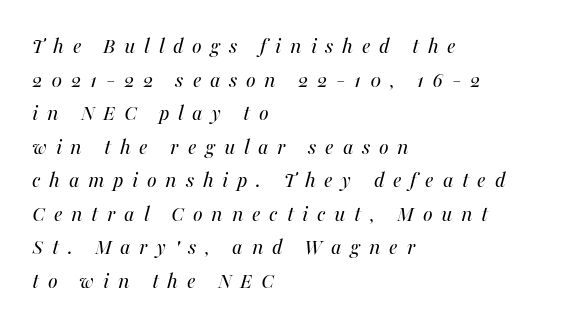
The image shows 23 px text type, italic (leaning right); set left-aligned, normal line spacing (1.46x), unusually wide letter spacing (+0.38 em), not underlined.
